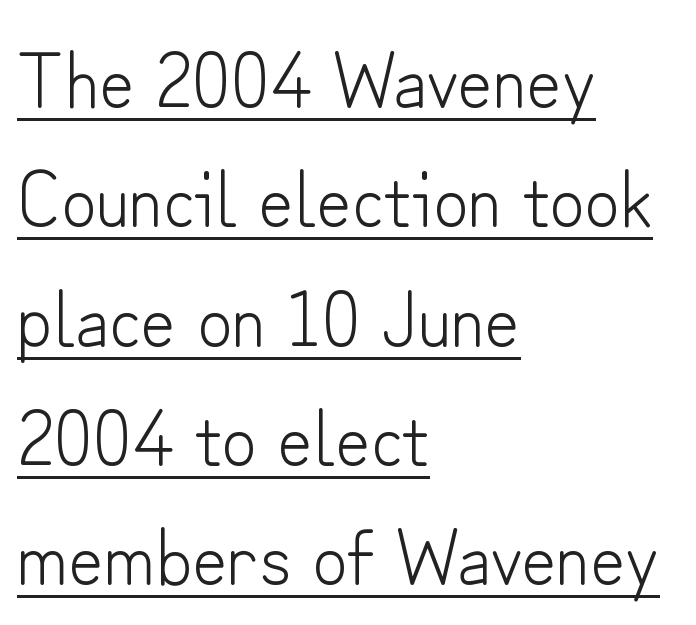
{"serif": "no", "italic": "no", "bold": "no", "weight": "light", "width": "normal", "stroke_contrast": "low", "x_height": "small", "monospaced": "no", "underline": "yes", "align": "left", "line_spacing": "normal", "line_spacing_ratio": 1.55, "letter_spacing": "normal", "letter_spacing_em": 0.0, "glyph_px": 77}
